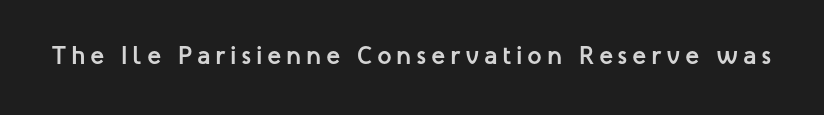
Heavy, bold letterforms. Tall strokes in this sample are plumb rather than angled. The strip under each line holds only bare page.
